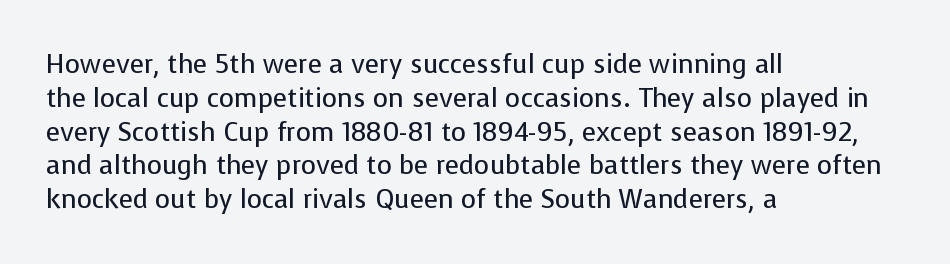
The image shows 26 px text type, upright; set left-aligned, normal line spacing (1.3x), normal letter spacing, not underlined.
